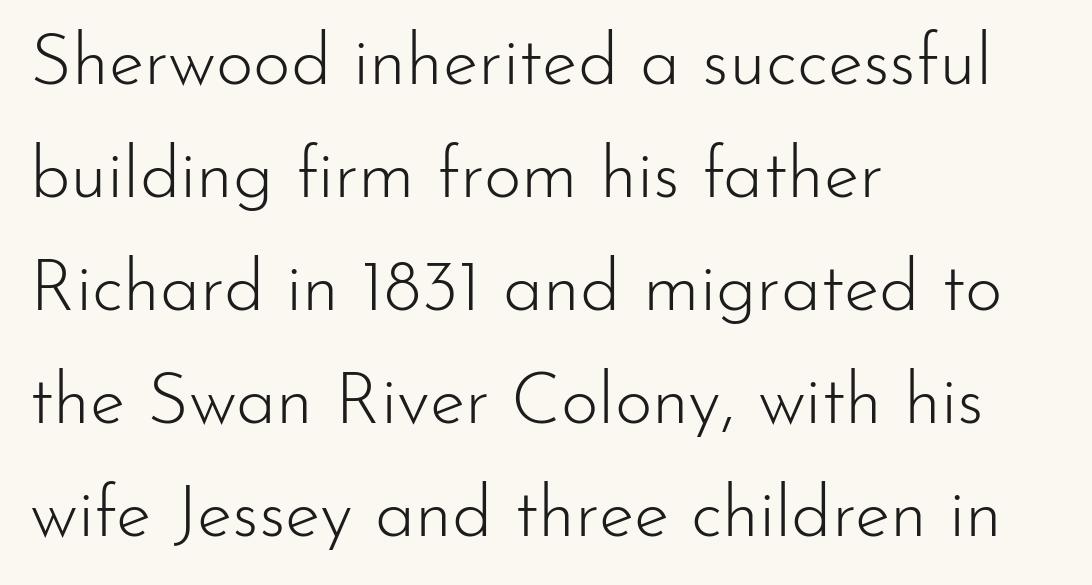
Here the designer chose a conventional face with non-uniform glyph widths. The passage shown is not underscored anywhere. Quick note: interline space is typical. The passage shown has conventional tracking throughout. Leftover space on each line is placed entirely after the last word.
